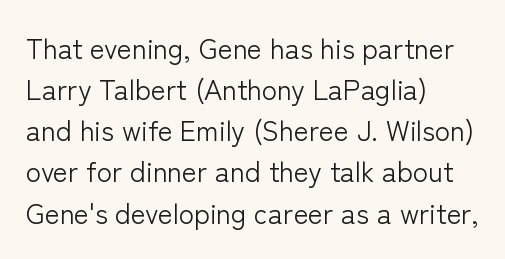
The image shows 28 px light sans-serif type, upright; set left-aligned, normal line spacing (1.47x), normal letter spacing, not underlined; low stroke contrast and a medium x-height.
